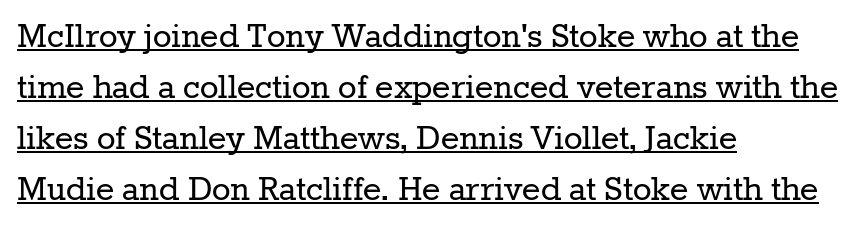
The font is comparable to plain body text, perhaps lighter. Is there much room between lines? A standard amount, neither cramped nor airy. How are the letters spaced? Ordinarily, with no added tracking. You could not count columns in this text — the font is proportionally spaced. Looks like someone drew a line under every word here.
